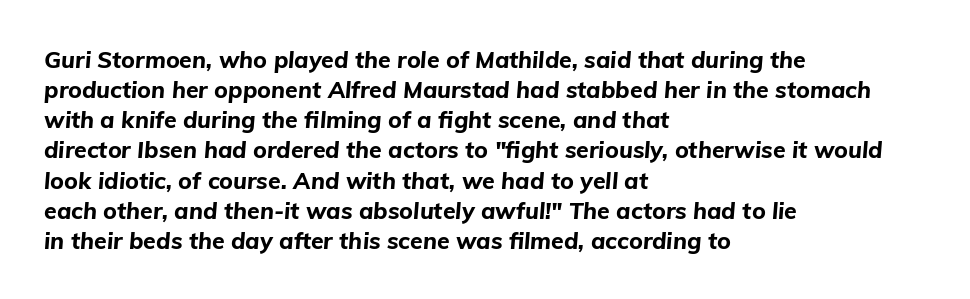
Q: Is the text bold? A: Yes.
Q: Is the text italic (slanted)? A: Yes, it leans right by about 5 degrees.
Q: Is the text underlined? A: No.
Q: How is the paragraph aligned? A: Left-aligned.
Q: Is the spacing between letters normal or unusually wide? A: Normal.
Q: Is the spacing between lines tight, normal or loose? A: Normal.
